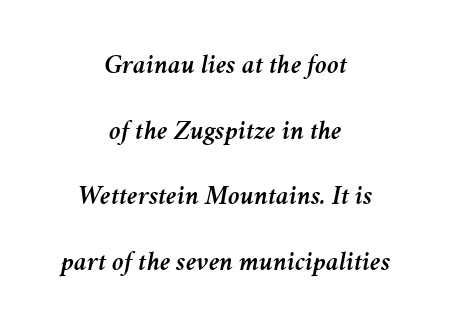
Q: Is the text italic (slanted)? A: Yes, it leans right by about 11 degrees.
Q: Is the text underlined? A: No.
Q: How is the paragraph aligned? A: Centered.
Q: Is the spacing between letters normal or unusually wide? A: Normal.
Q: Is the spacing between lines tight, normal or loose? A: Loose.
